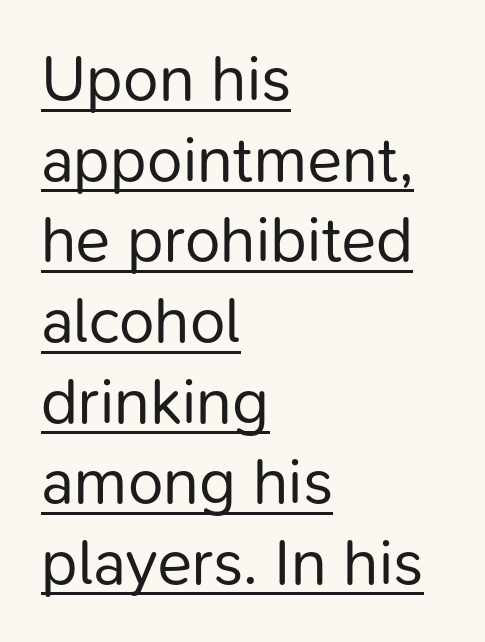
You can see a thin bar hugging the bottom of the glyphs. Each word holds together tightly as a unit, with standard inter-letter gaps. Letters have the restrained weight of plain body copy at most. Summary of vertical rhythm: regular, with standard interline spacing. Examine the stroke ends and you'll find no serifs. The specimen reads as upright at a glance.
